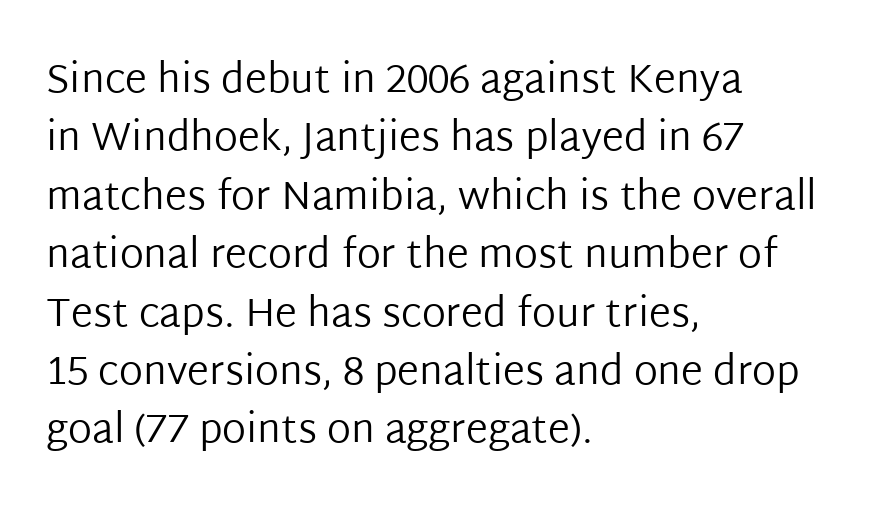
The space between consecutive lines is moderate. The face used here is a sans, in the tradition of grotesques and geometrics. The gap between lines stays unmarked. Teacher's note: observe the even left margin — that is flush-left alignment. Posture: vertical. This sample has the flowing, uneven cadence of proportional lettering.
